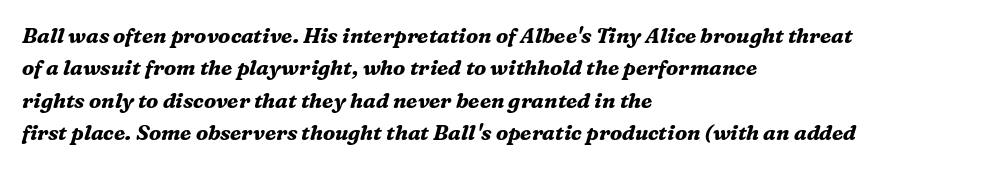
The image shows 21 px bold type, italic (leaning right); set left-aligned, normal line spacing (1.54x), normal letter spacing, not underlined.
